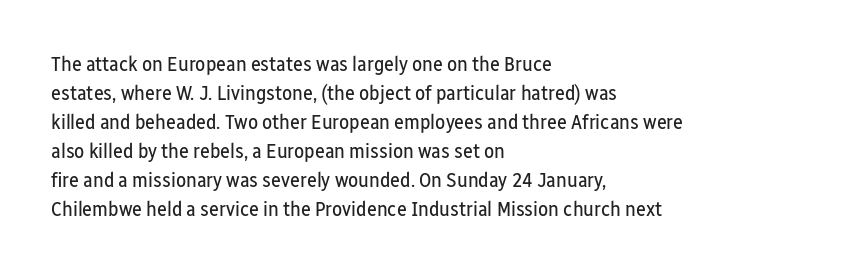
{"italic": "no", "bold": "no", "underline": "no", "align": "left", "line_spacing": "normal", "line_spacing_ratio": 1.38, "letter_spacing": "normal", "letter_spacing_em": 0.0, "glyph_px": 21}
